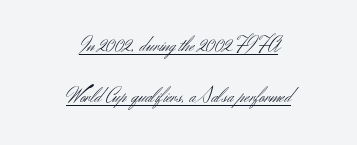
The image shows 21 px text type; set centered, loose line spacing (2.43x), normal letter spacing, underlined.
